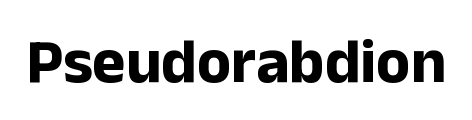
Quick note: not italic, upright. The letters are bold, with thick, heavy strokes. Any mark beneath the type? The region is blank. Here the designer chose a conventional face with non-uniform glyph widths.
